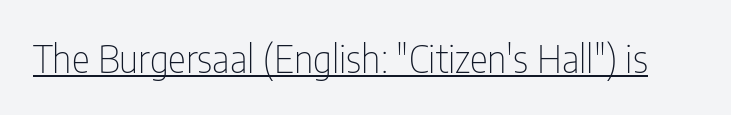
Q: Is the text bold? A: No.
Q: Is the text italic (slanted)? A: No, it is upright.
Q: Is the typeface a serif or a sans-serif typeface? A: Sans-serif.
Q: Is the text underlined? A: Yes.
Q: Is the spacing between letters normal or unusually wide? A: Normal.
Q: Width (condensed, normal, or wide)? A: Condensed.
Q: Stroke contrast? A: Low.
Q: x-height? A: Medium.
Q: Monospaced? A: No.
